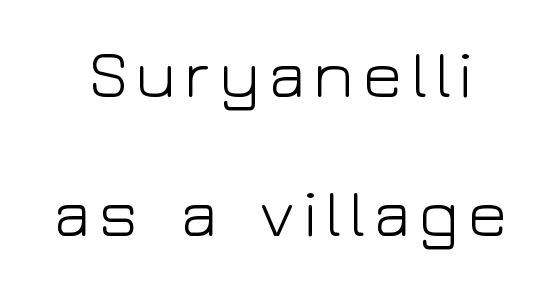
No heavy texture on the line: the type isn't bold. You could not count columns in this text — the font is proportionally spaced. Beneath every word, the page is bare. This rendering employs a face without finishing strokes, i.e., a sans-serif.
